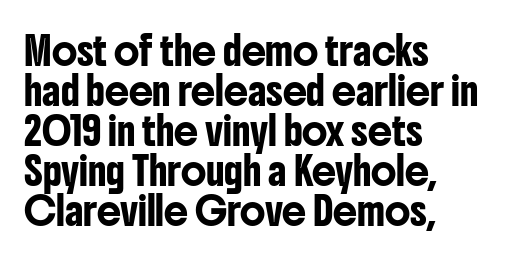
The image shows 27 px text type, upright; set left-aligned, normal line spacing (1.48x), normal letter spacing, not underlined.
